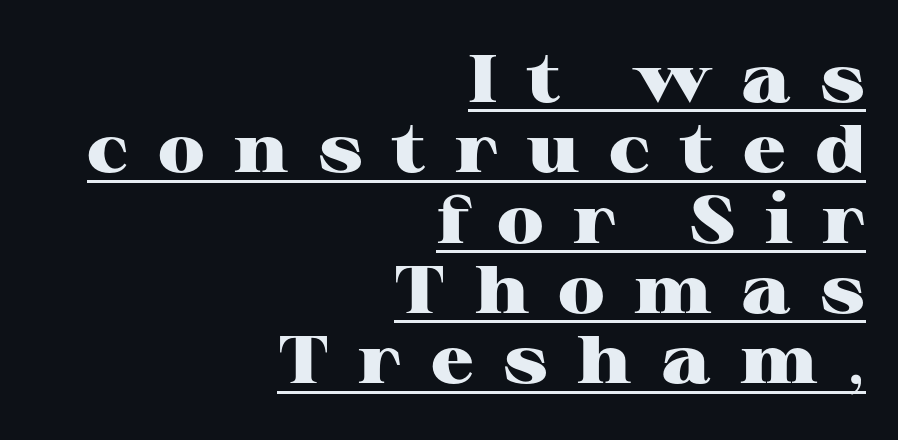
What's the leading like? Squeezed, with rows nearly overlapping. Leftover space on each line is placed entirely before the opening word. Heft: maximum for text — a bold. Style check: upright.
